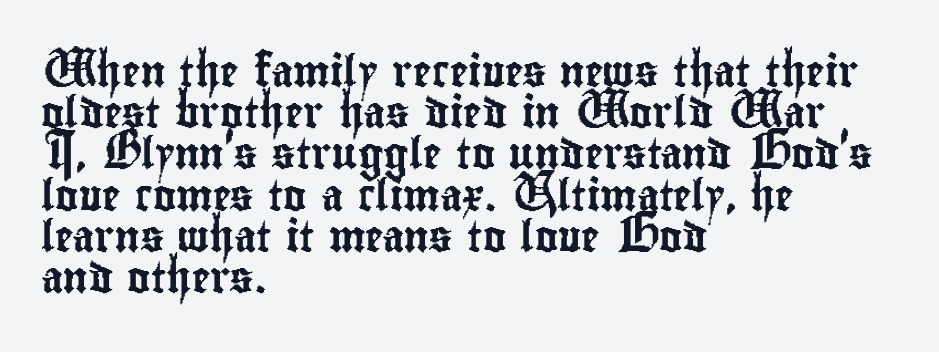
{"serif": "no", "italic": "no", "width": "condensed", "stroke_contrast": "low", "x_height": "small", "monospaced": "no", "underline": "no", "align": "left", "line_spacing": "normal", "line_spacing_ratio": 1.33, "letter_spacing": "normal", "letter_spacing_em": 0.0, "glyph_px": 31}
